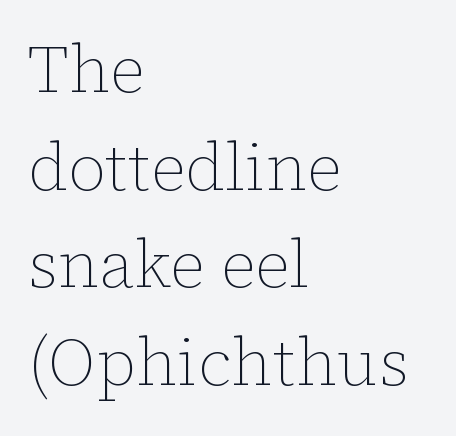
Words float on clear page, feet unadorned. A typesetter would call this proportional, since set widths differ per character. Heft: none added — not bold. A roman cut, with each character standing at attention. This rendering leaves character spacing at its baseline value.
